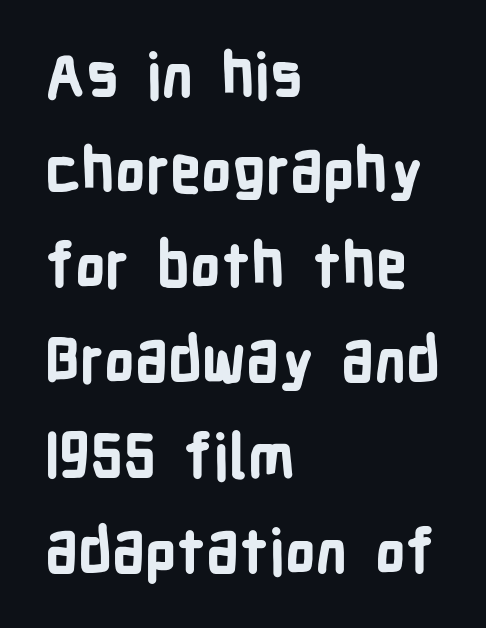
The image shows 61 px bold, condensed sans-serif type, upright; set left-aligned, normal line spacing (1.56x), normal letter spacing, not underlined; low stroke contrast and a medium x-height.
